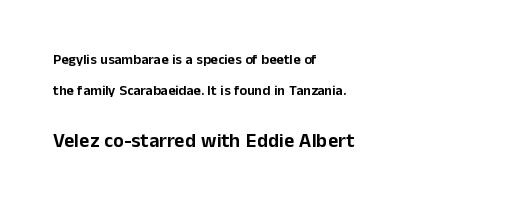
The image shows 20 px text type, upright; set left-aligned, loose line spacing (2.25x), normal letter spacing, not underlined; the second (bottom) block is 1.43x larger.
